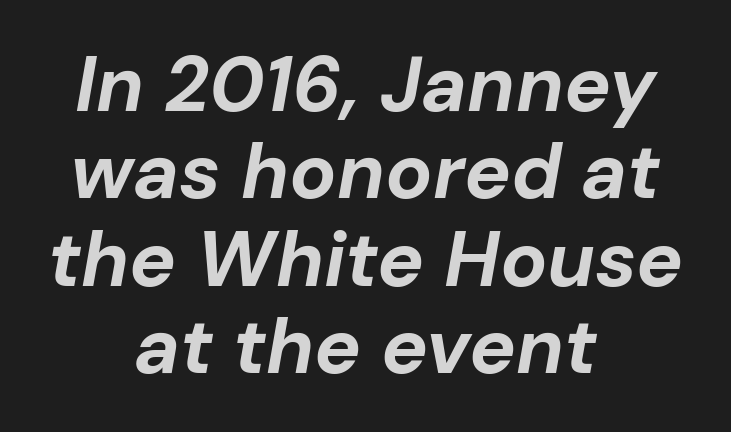
The image shows 78 px bold type, italic (leaning right); set centered, tight line spacing (1.12x), normal letter spacing, not underlined; low stroke contrast and a medium x-height.
